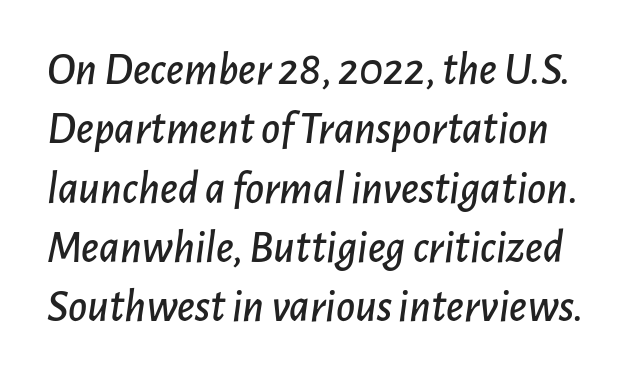
{"italic": "yes", "lean": "right", "slant_degrees": 7, "width": "normal", "stroke_contrast": "low", "x_height": "medium", "monospaced": "no", "underline": "no", "line_spacing": "normal", "line_spacing_ratio": 1.29, "letter_spacing": "normal", "letter_spacing_em": 0.0, "glyph_px": 46}
